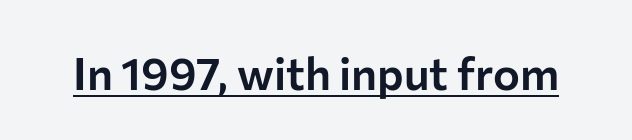
The face used here appears with an underline applied. This is roman type, the default non-slanted kind. Check where the strokes stop: nothing finishes them off — pure sans. Compared with typical body copy, the letter spacing here is the same. Looks like regular typesetting: each glyph gets only the width it needs.
